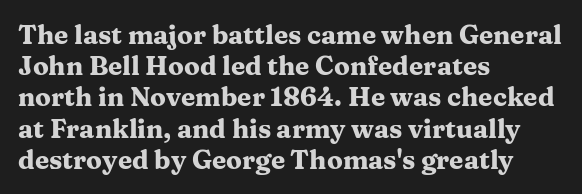
Q: Is the text bold? A: Yes.
Q: Is the text italic (slanted)? A: No, it is upright.
Q: Is the text underlined? A: No.
Q: How is the paragraph aligned? A: Left-aligned.
Q: Is the spacing between letters normal or unusually wide? A: Normal.
